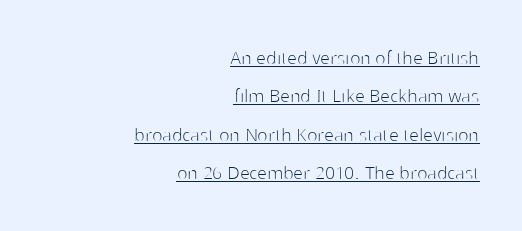
The image shows 22 px text type, upright; set right-aligned, line spacing 1.74x, normal letter spacing, underlined.
